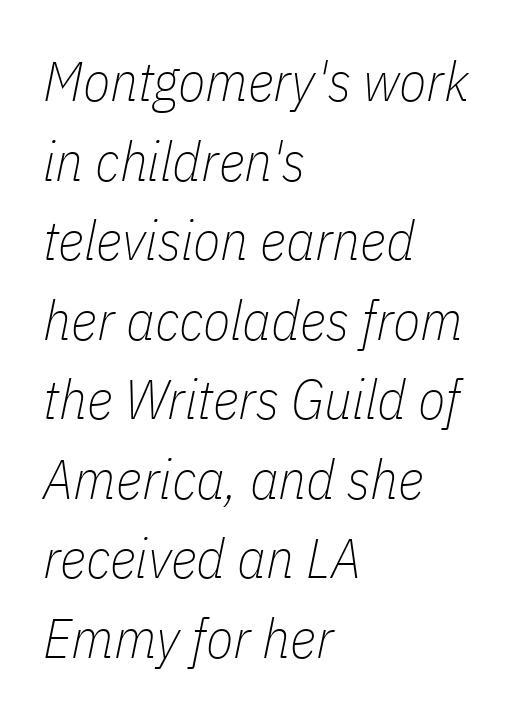
Q: Is the text bold? A: No.
Q: Is the text italic (slanted)? A: Yes, it leans right by about 11 degrees.
Q: Is the text underlined? A: No.
Q: How is the paragraph aligned? A: Left-aligned.
Q: Is the spacing between letters normal or unusually wide? A: Normal.
Q: Is the spacing between lines tight, normal or loose? A: Normal.
Q: Width (condensed, normal, or wide)? A: Condensed.
Q: Stroke contrast? A: Low.
Q: x-height? A: Medium.
Q: Monospaced? A: No.
